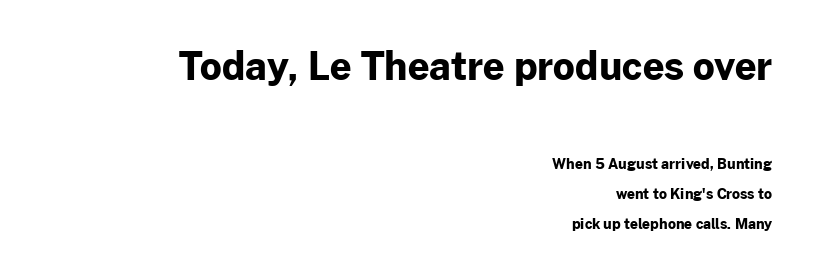
Typeset ragged left — the right edge is the straight one. Glance below the letters and you will spot only blank space. A typesetter would label this face a sans. Notice how thick the strokes are: this is what a full bold looks like. The rendering shrinks the type as you move from the upper chunk to the lower. Italic: no, the glyphs are upright roman.
